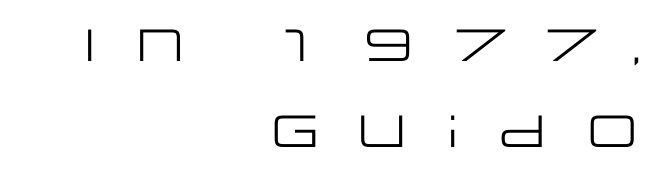
Q: Is the text bold? A: No.
Q: Is the text italic (slanted)? A: No, it is upright.
Q: Is the typeface a serif or a sans-serif typeface? A: Sans-serif.
Q: Is the text underlined? A: No.
Q: How is the paragraph aligned? A: Right-aligned.
Q: Is the spacing between letters normal or unusually wide? A: Unusually wide.
Q: Is the spacing between lines tight, normal or loose? A: Loose.
Q: Width (condensed, normal, or wide)? A: Wide.
Q: Stroke contrast? A: Low.
Q: x-height? A: Large.
Q: Monospaced? A: No.
